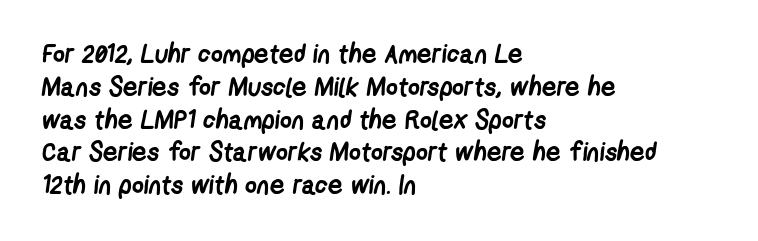
{"bold": "yes", "underline": "no", "align": "left", "line_spacing": "normal", "line_spacing_ratio": 1.26, "letter_spacing": "normal", "letter_spacing_em": 0.0, "glyph_px": 26}
